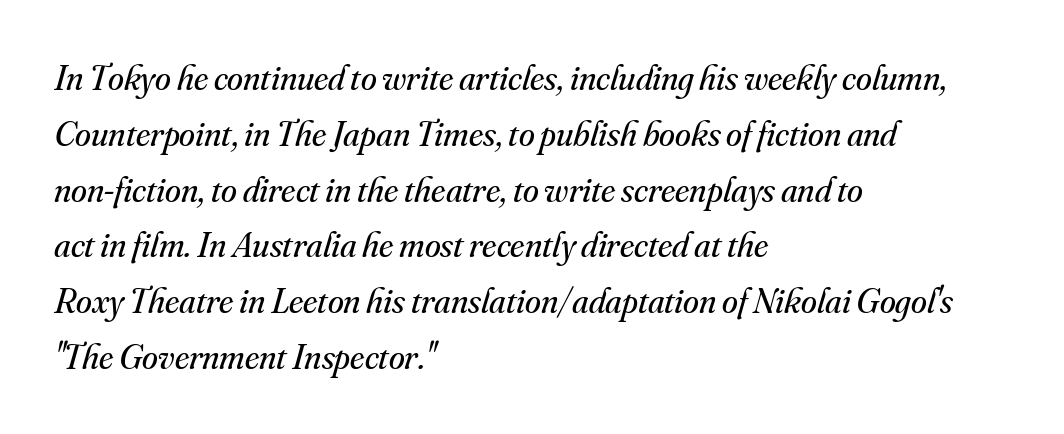
The image shows 36 px regular-weight serif type, italic (leaning right); set left-aligned, normal line spacing (1.55x), normal letter spacing, not underlined; medium stroke contrast and a small x-height.
